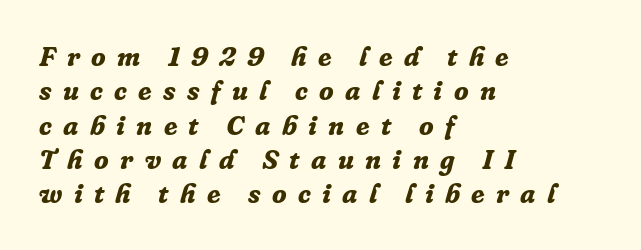
{"italic": "yes", "lean": "right", "slant_degrees": 16, "bold": "yes", "underline": "no", "align": "left", "line_spacing": "normal", "line_spacing_ratio": 1.27, "letter_spacing": "wide", "letter_spacing_em": 0.42, "glyph_px": 27}
